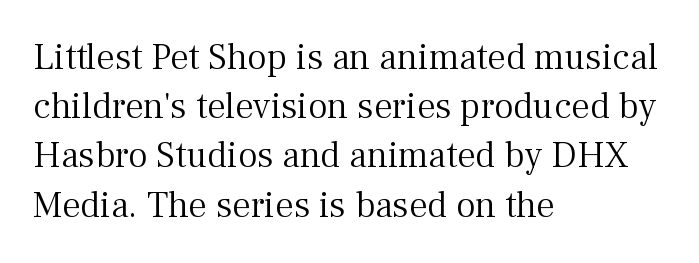
The image shows 37 px light serif type, upright; set left-aligned, normal line spacing (1.33x), normal letter spacing, not underlined; medium stroke contrast and a medium x-height.
